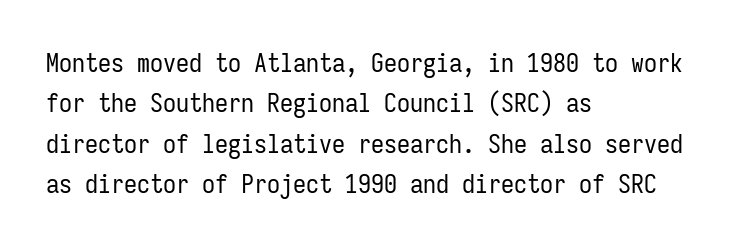
Q: Is the text bold? A: No.
Q: Is the text italic (slanted)? A: No, it is upright.
Q: Is the text underlined? A: No.
Q: How is the paragraph aligned? A: Left-aligned.
Q: Is the spacing between letters normal or unusually wide? A: Normal.
Q: Is the spacing between lines tight, normal or loose? A: Normal.
